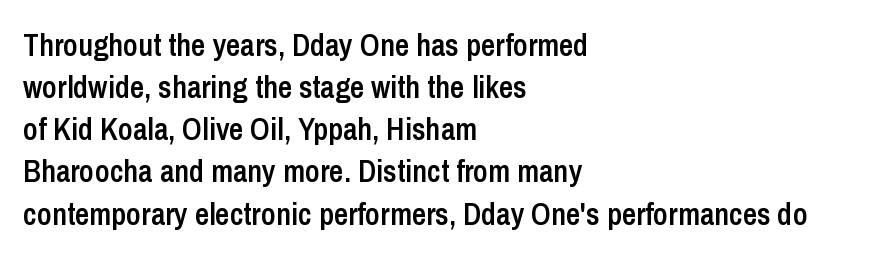
The image shows 31 px semibold, condensed sans-serif type, upright; set left-aligned, normal line spacing (1.36x), normal letter spacing, not underlined; low stroke contrast and a medium x-height.
